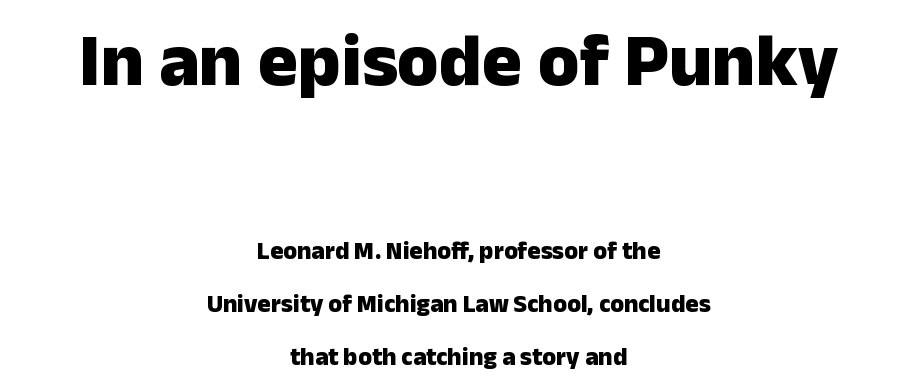
{"serif": "no", "italic": "no", "bold": "yes", "weight": "heavy", "width": "normal", "stroke_contrast": "low", "x_height": "medium", "monospaced": "no", "underline": "no", "align": "center", "line_spacing": "loose", "line_spacing_ratio": 2.12, "letter_spacing": "normal", "letter_spacing_em": 0.0, "larger_block": "first", "size_ratio": 3.0, "glyph_px": 75}
